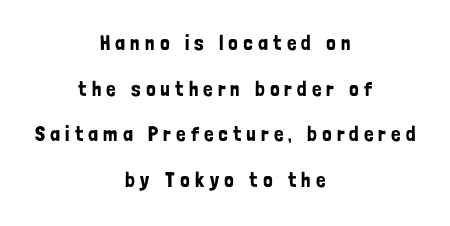
The image shows 21 px text type, upright; set centered, loose line spacing (2.17x), unusually wide letter spacing (+0.24 em), not underlined.
